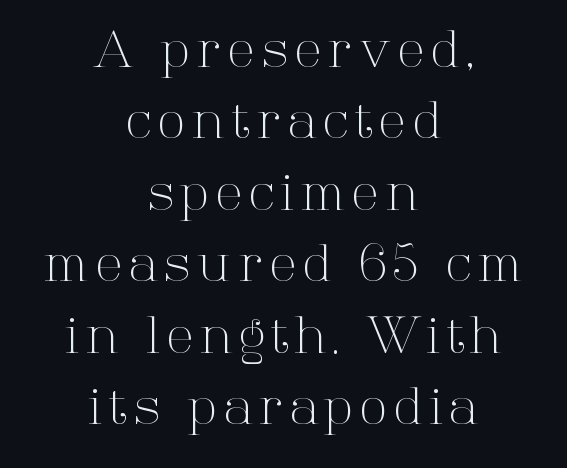
{"serif": "yes", "italic": "no", "bold": "no", "weight": "light", "width": "normal", "stroke_contrast": "high", "x_height": "medium", "monospaced": "no", "underline": "no", "align": "center", "line_spacing": "normal", "line_spacing_ratio": 1.43, "glyph_px": 50}
